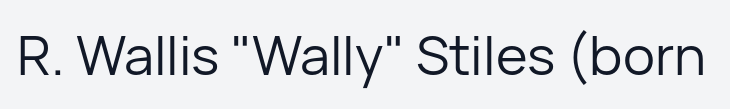
The image shows 54 px regular-weight sans-serif type, upright; set normal letter spacing, not underlined; low stroke contrast and a medium x-height.
